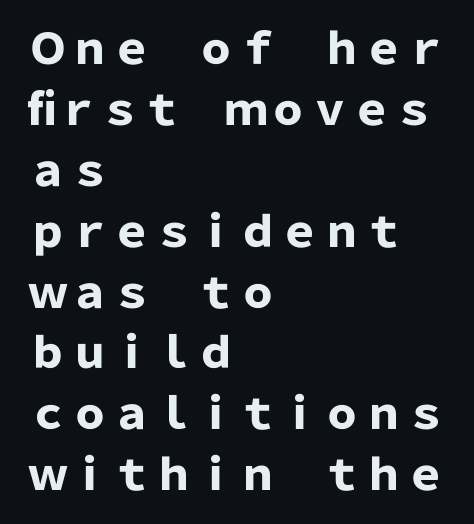
{"serif": "no", "italic": "no", "bold": "yes", "weight": "heavy", "width": "normal", "stroke_contrast": "low", "x_height": "medium", "monospaced": "no", "underline": "no", "align": "left", "line_spacing": "normal", "line_spacing_ratio": 1.45, "letter_spacing": "normal", "letter_spacing_em": 0.0, "glyph_px": 42}
